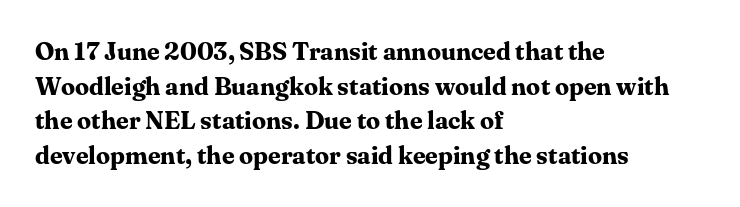
The image shows 25 px bold type, upright; set left-aligned, normal line spacing (1.39x), normal letter spacing, not underlined.
